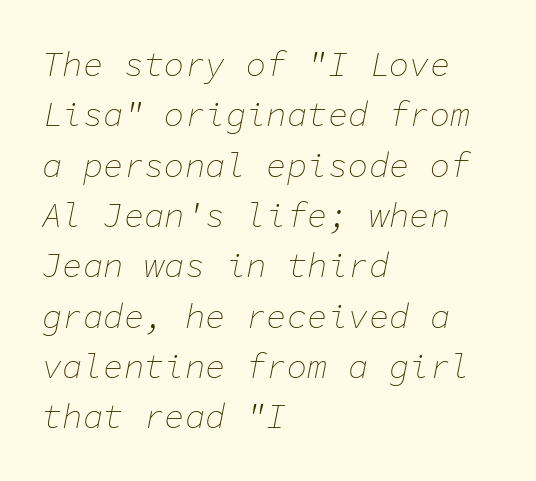
Q: Is the text bold? A: No.
Q: Is the text italic (slanted)? A: Yes, it leans right by about 11 degrees.
Q: Is the text underlined? A: No.
Q: How is the paragraph aligned? A: Left-aligned.
Q: Is the spacing between letters normal or unusually wide? A: Normal.
Q: Is the spacing between lines tight, normal or loose? A: Normal.
Q: Width (condensed, normal, or wide)? A: Normal.
Q: Stroke contrast? A: Low.
Q: x-height? A: Medium.
Q: Monospaced? A: Yes.
